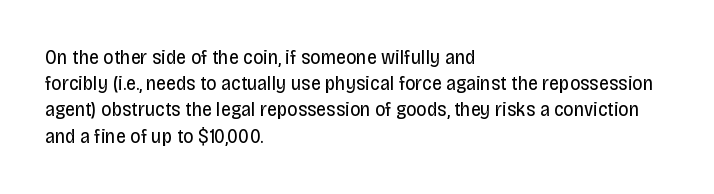
Q: Is the text bold? A: No.
Q: Is the text italic (slanted)? A: No, it is upright.
Q: Is the text underlined? A: No.
Q: How is the paragraph aligned? A: Left-aligned.
Q: Is the spacing between letters normal or unusually wide? A: Normal.
Q: Is the spacing between lines tight, normal or loose? A: Normal.
